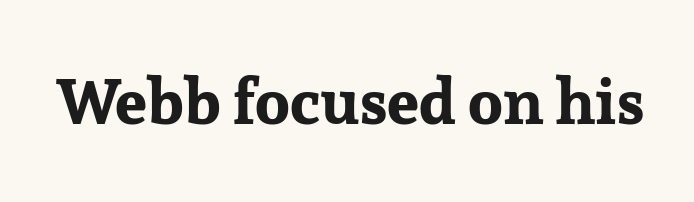
{"serif": "yes", "italic": "no", "bold": "yes", "weight": "bold", "width": "normal", "stroke_contrast": "low", "x_height": "medium", "monospaced": "no", "underline": "no", "letter_spacing": "normal", "letter_spacing_em": 0.0, "glyph_px": 64}
